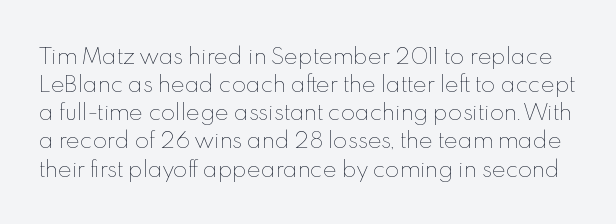
Q: Is the text bold? A: No.
Q: Is the text italic (slanted)? A: No, it is upright.
Q: Is the text underlined? A: No.
Q: Is the spacing between letters normal or unusually wide? A: Normal.
Q: Is the spacing between lines tight, normal or loose? A: Normal.
